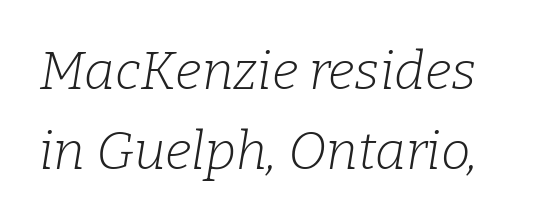
{"serif": "yes", "italic": "yes", "lean": "right", "slant_degrees": 9, "bold": "no", "weight": "light", "width": "normal", "stroke_contrast": "low", "x_height": "medium", "monospaced": "no", "underline": "no", "line_spacing": "normal", "line_spacing_ratio": 1.51, "letter_spacing": "normal", "letter_spacing_em": 0.0, "glyph_px": 53}
